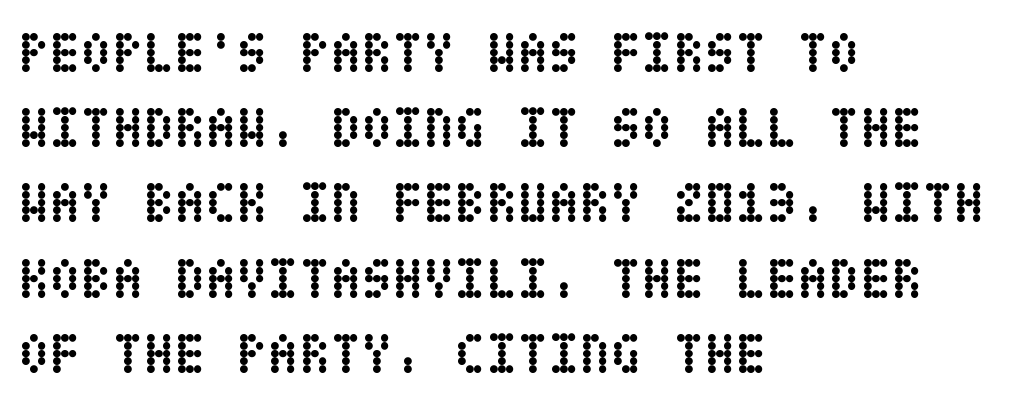
{"italic": "no", "bold": "yes", "weight": "semibold", "width": "condensed", "stroke_contrast": "low", "x_height": "large", "underline": "no", "align": "left", "line_spacing": "normal", "line_spacing_ratio": 1.32, "letter_spacing": "normal", "letter_spacing_em": 0.0, "glyph_px": 57}
